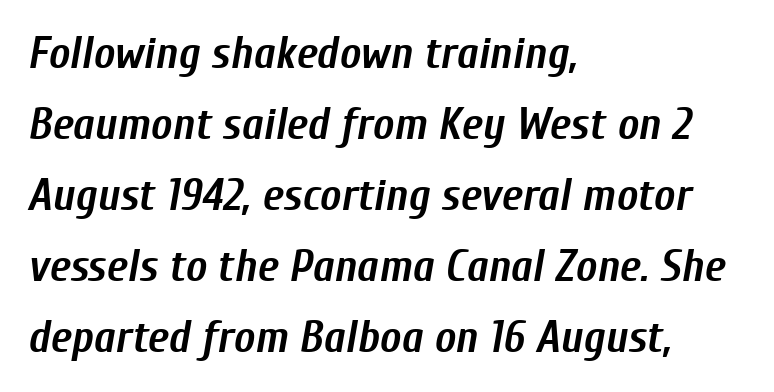
{"italic": "yes", "lean": "right", "slant_degrees": 10, "bold": "yes", "weight": "semibold", "width": "condensed", "stroke_contrast": "low", "x_height": "medium", "monospaced": "no", "underline": "no", "align": "left", "line_spacing": "normal", "line_spacing_ratio": 1.58, "letter_spacing": "normal", "letter_spacing_em": 0.0, "glyph_px": 45}
